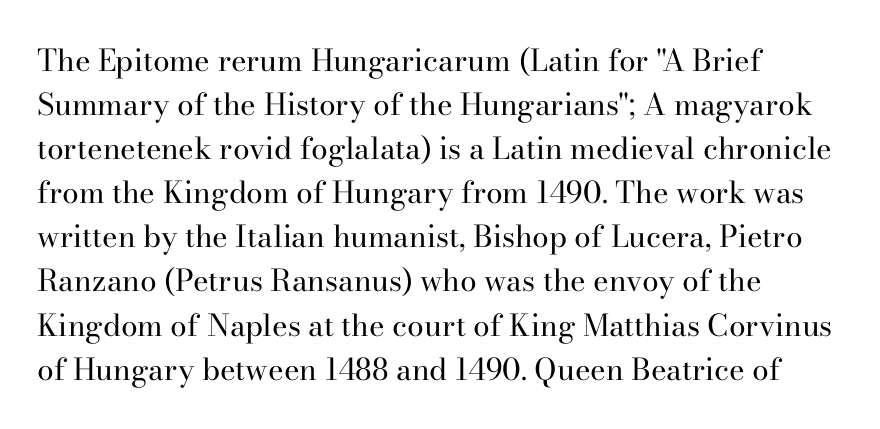
Q: Is the text bold? A: No.
Q: Is the text italic (slanted)? A: No, it is upright.
Q: Is the typeface a serif or a sans-serif typeface? A: Serif.
Q: Is the text underlined? A: No.
Q: How is the paragraph aligned? A: Left-aligned.
Q: Is the spacing between letters normal or unusually wide? A: Normal.
Q: Is the spacing between lines tight, normal or loose? A: Normal.
Q: Width (condensed, normal, or wide)? A: Normal.
Q: Stroke contrast? A: High.
Q: x-height? A: Small.
Q: Monospaced? A: No.
